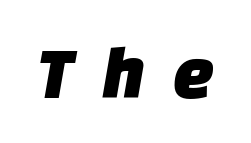
The face used here is rendered with a markedly widened letterfit. Lines of text with bare space underneath. These lines are rendered in a variable-pitch font. The type family on display is of the sans-serif kind.
